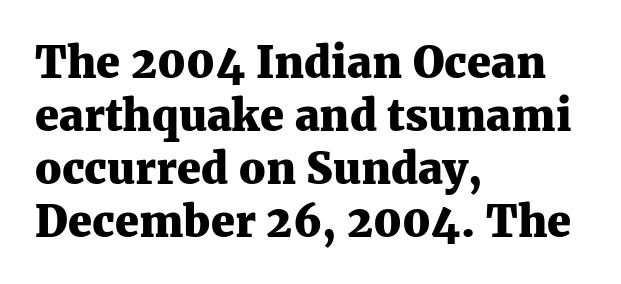
The image shows 43 px heavy serif type, upright; set left-aligned, line spacing 1.23x, normal letter spacing, not underlined; medium stroke contrast and a medium x-height.
